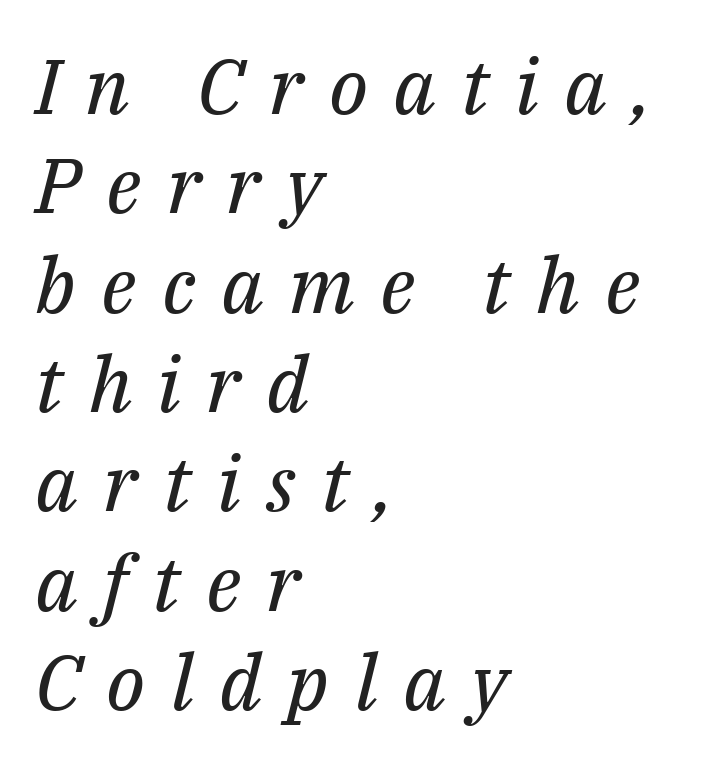
Q: Is the text bold? A: No.
Q: Is the text italic (slanted)? A: Yes, it leans right by about 14 degrees.
Q: Is the typeface a serif or a sans-serif typeface? A: Serif.
Q: Is the text underlined? A: No.
Q: How is the paragraph aligned? A: Left-aligned.
Q: Is the spacing between letters normal or unusually wide? A: Unusually wide.
Q: Is the spacing between lines tight, normal or loose? A: Normal.
Q: Width (condensed, normal, or wide)? A: Normal.
Q: Stroke contrast? A: Medium.
Q: x-height? A: Medium.
Q: Monospaced? A: No.
